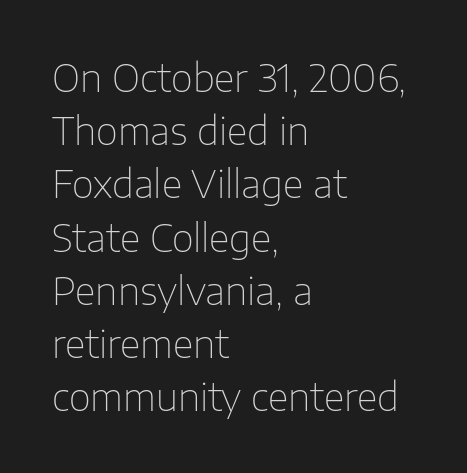
{"serif": "no", "italic": "no", "bold": "no", "weight": "thin", "width": "normal", "stroke_contrast": "low", "x_height": "medium", "monospaced": "no", "underline": "no", "align": "left", "line_spacing": "normal", "line_spacing_ratio": 1.4, "letter_spacing": "normal", "letter_spacing_em": 0.0, "glyph_px": 38}
